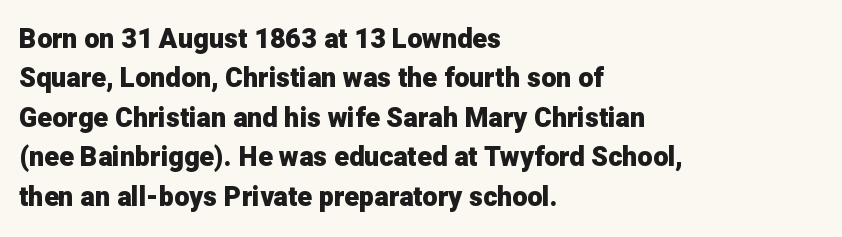
The image shows 27 px bold type, upright; set left-aligned, normal line spacing (1.46x), normal letter spacing, not underlined.
